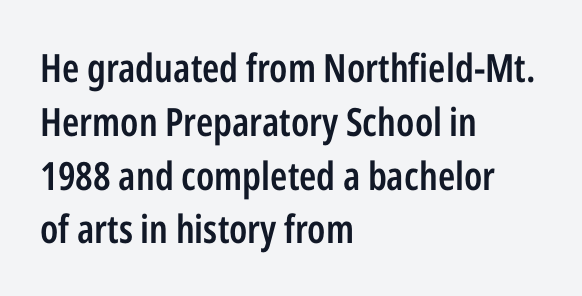
{"serif": "no", "italic": "no", "bold": "semi", "weight": "semibold", "width": "condensed", "stroke_contrast": "low", "x_height": "medium", "monospaced": "no", "underline": "no", "align": "left", "line_spacing": "normal", "line_spacing_ratio": 1.38, "letter_spacing": "normal", "letter_spacing_em": 0.0, "glyph_px": 39}
